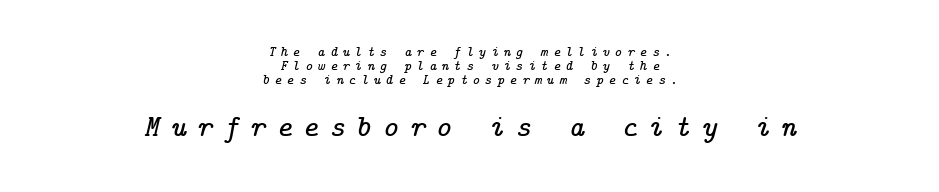
The image shows 30 px serif type, italic (leaning right); set centered, tight line spacing (0.99x), unusually wide letter spacing (+0.36 em), not underlined; the second (bottom) block is 2.14x larger; low stroke contrast and a medium x-height.
